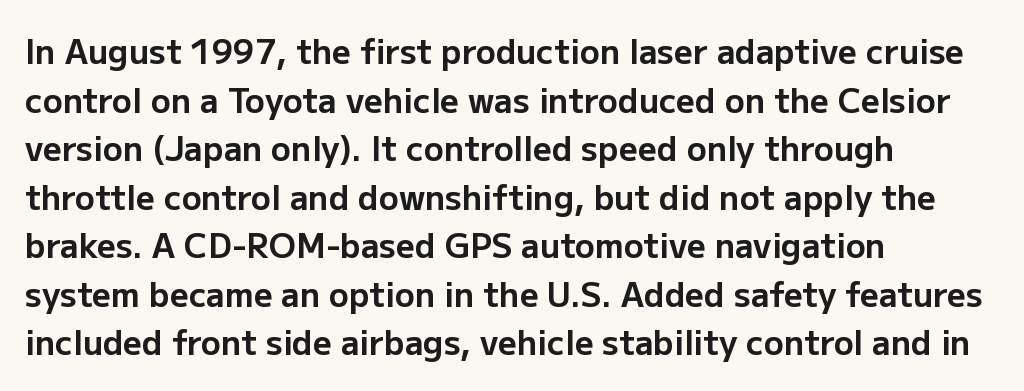
Q: Is the text bold? A: Yes.
Q: Is the text italic (slanted)? A: No, it is upright.
Q: Is the typeface a serif or a sans-serif typeface? A: Sans-serif.
Q: Is the text underlined? A: No.
Q: How is the paragraph aligned? A: Left-aligned.
Q: Is the spacing between letters normal or unusually wide? A: Normal.
Q: Is the spacing between lines tight, normal or loose? A: Normal.
Q: Width (condensed, normal, or wide)? A: Normal.
Q: Stroke contrast? A: Low.
Q: x-height? A: Medium.
Q: Monospaced? A: No.
